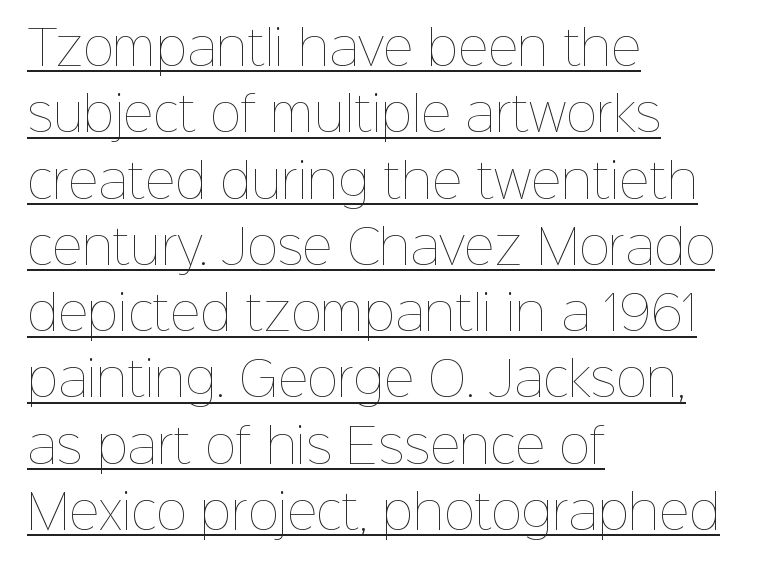
The image shows 47 px thin type, upright; set left-aligned, normal line spacing (1.41x), normal letter spacing, underlined; low stroke contrast and a medium x-height.
